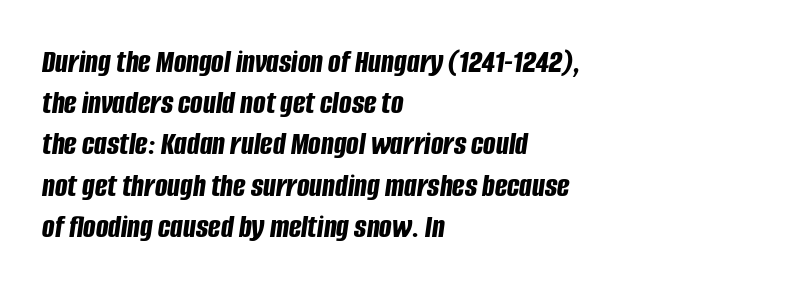
Q: Is the text bold? A: Yes.
Q: Is the text italic (slanted)? A: Yes, it leans right by about 8 degrees.
Q: Is the text underlined? A: No.
Q: How is the paragraph aligned? A: Left-aligned.
Q: Is the spacing between letters normal or unusually wide? A: Normal.
Q: Is the spacing between lines tight, normal or loose? A: Normal.
Q: Width (condensed, normal, or wide)? A: Condensed.
Q: Stroke contrast? A: Low.
Q: x-height? A: Large.
Q: Monospaced? A: No.
